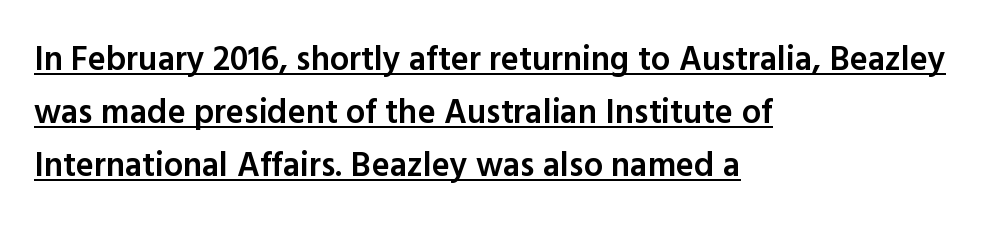
Q: Is the text bold? A: Semi-bold.
Q: Is the text italic (slanted)? A: No, it is upright.
Q: Is the typeface a serif or a sans-serif typeface? A: Sans-serif.
Q: Is the text underlined? A: Yes.
Q: How is the paragraph aligned? A: Left-aligned.
Q: Is the spacing between letters normal or unusually wide? A: Normal.
Q: Is the spacing between lines tight, normal or loose? A: Normal.
Q: Width (condensed, normal, or wide)? A: Normal.
Q: x-height? A: Medium.
Q: Monospaced? A: No.
